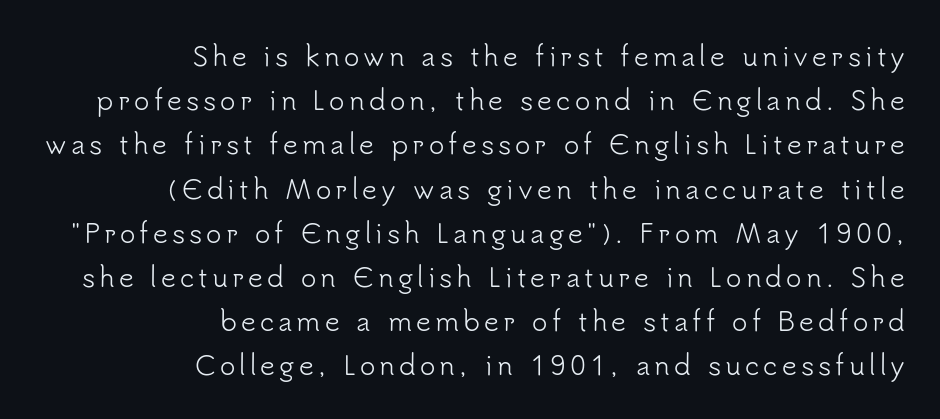
Underlining? Definitely not there. One-word summary of the alignment: right. Vertical stems look standard width or narrower in stroke. This is the regular roman posture of the typeface. Summary of vertical rhythm: regular, with standard interline spacing.
